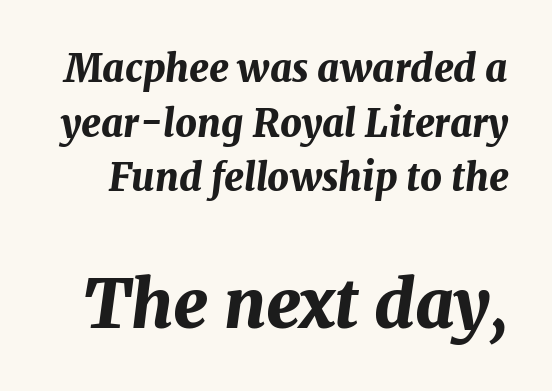
The letters advance in unequal steps, a hallmark of proportional type. Observe the lean: these are italic letterforms. Compared with an ordinary text face, these strokes are far heavier — a full bold. Visually, the bottom section dominates because its glyphs are scaled up. Words appear dense and cohesive because spacing is normal.
